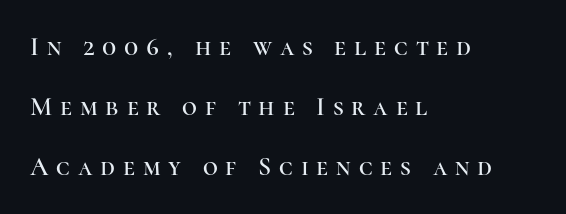
Q: Is the text italic (slanted)? A: No, it is upright.
Q: Is the text underlined? A: No.
Q: How is the paragraph aligned? A: Left-aligned.
Q: Is the spacing between letters normal or unusually wide? A: Unusually wide.
Q: Is the spacing between lines tight, normal or loose? A: Loose.
